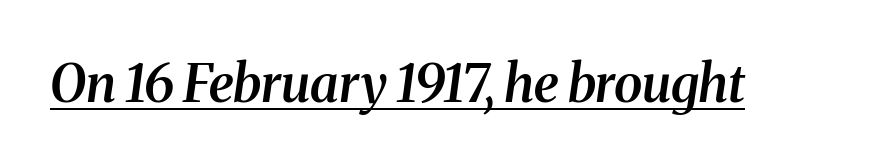
The image shows 52 px semibold serif type, italic (leaning right); set normal letter spacing, underlined; medium stroke contrast and a medium x-height.
